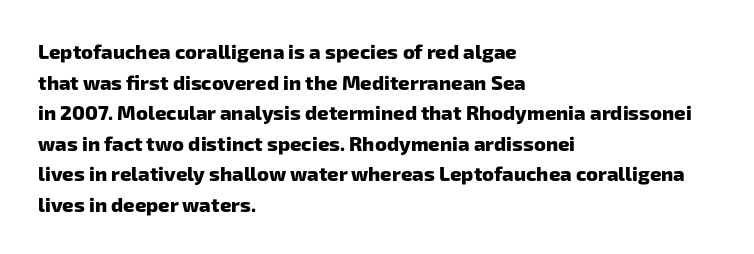
Q: Is the text bold? A: Yes.
Q: Is the text underlined? A: No.
Q: How is the paragraph aligned? A: Left-aligned.
Q: Is the spacing between letters normal or unusually wide? A: Normal.
Q: Is the spacing between lines tight, normal or loose? A: Normal.
